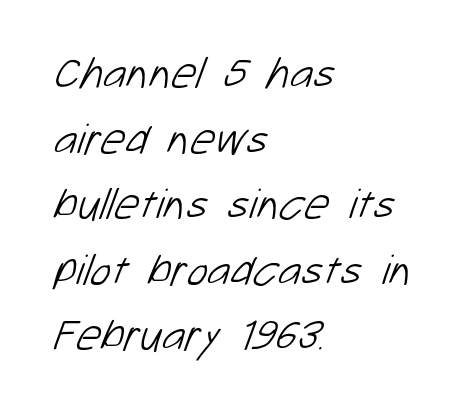
The image shows 44 px light sans-serif type; set left-aligned, normal line spacing (1.49x), normal letter spacing, not underlined; low stroke contrast and a medium x-height.
